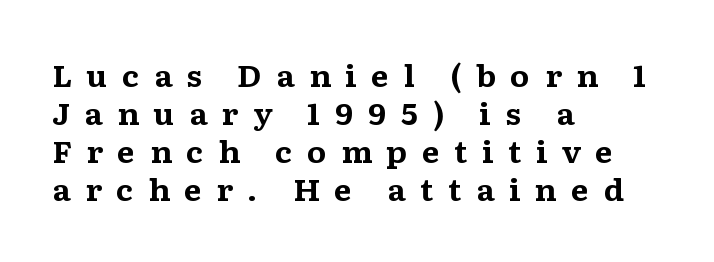
{"serif": "yes", "italic": "no", "bold": "yes", "weight": "bold", "width": "wide", "stroke_contrast": "medium", "x_height": "medium", "monospaced": "no", "underline": "no", "align": "left", "line_spacing": "normal", "line_spacing_ratio": 1.31, "letter_spacing": "wide", "letter_spacing_em": 0.49, "glyph_px": 29}
